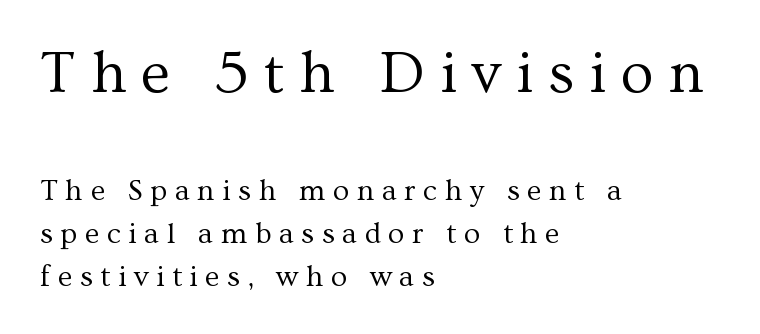
The image shows 60 px regular-weight serif type, upright; set left-aligned, normal line spacing (1.43x), unusually wide letter spacing (+0.25 em), not underlined; the first (top) block is 2.0x larger; medium stroke contrast and a medium x-height.
